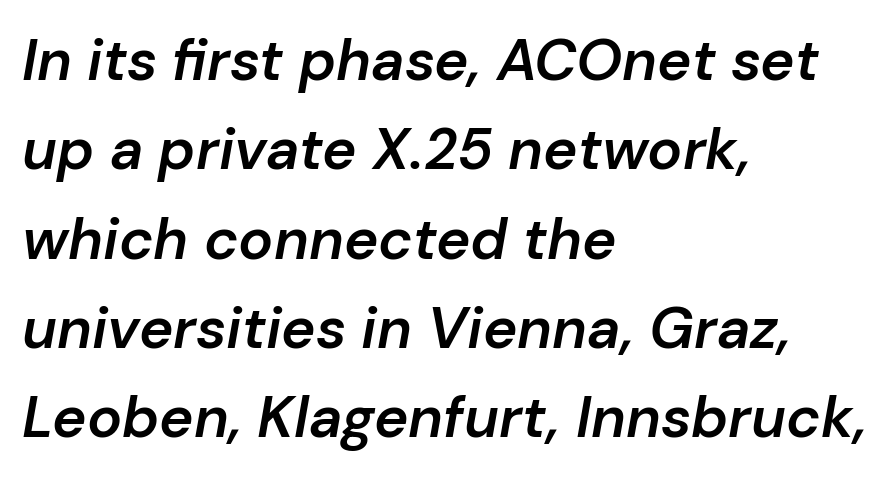
{"italic": "yes", "lean": "right", "slant_degrees": 10, "bold": "semi", "weight": "semibold", "width": "normal", "stroke_contrast": "low", "x_height": "medium", "monospaced": "no", "underline": "no", "align": "left", "line_spacing": "normal", "line_spacing_ratio": 1.54, "letter_spacing": "normal", "letter_spacing_em": 0.0, "glyph_px": 58}
